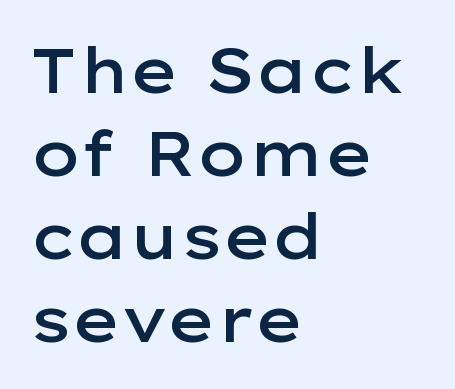
{"serif": "no", "italic": "no", "bold": "semi", "weight": "semibold", "width": "wide", "stroke_contrast": "low", "x_height": "medium", "monospaced": "no", "underline": "no", "align": "left", "line_spacing": "normal", "line_spacing_ratio": 1.32, "letter_spacing": "normal", "letter_spacing_em": 0.0, "glyph_px": 63}
